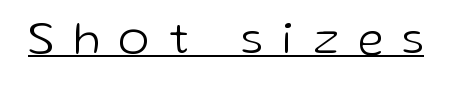
Q: Is the text bold? A: No.
Q: Is the text italic (slanted)? A: No, it is upright.
Q: Is the typeface a serif or a sans-serif typeface? A: Sans-serif.
Q: Is the text underlined? A: Yes.
Q: Is the spacing between letters normal or unusually wide? A: Unusually wide.
Q: Width (condensed, normal, or wide)? A: Normal.
Q: Stroke contrast? A: Low.
Q: x-height? A: Medium.
Q: Monospaced? A: No.
